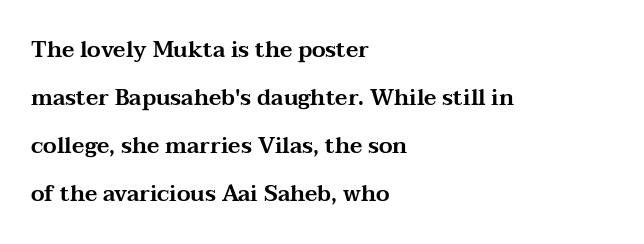
Airy leading. Horizontally, the lines are justified to the leading edge only. In terms of posture, this sample is upright. The specimen omits any rule beneath the text block's lines. Spacing between characters is what you'd get straight out of the box.
